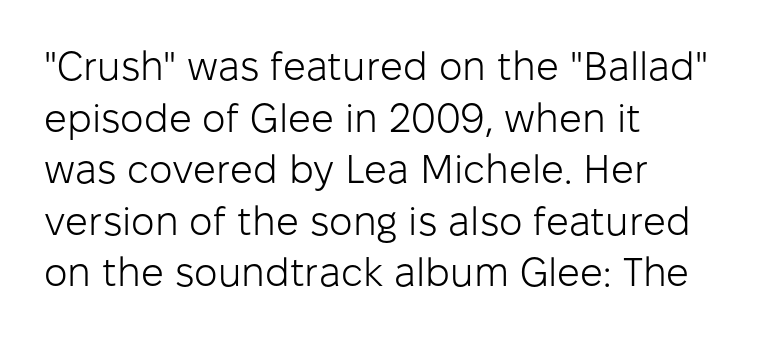
The image shows 40 px light sans-serif type, upright; set left-aligned, normal line spacing (1.29x), normal letter spacing, not underlined; low stroke contrast and a medium x-height.
